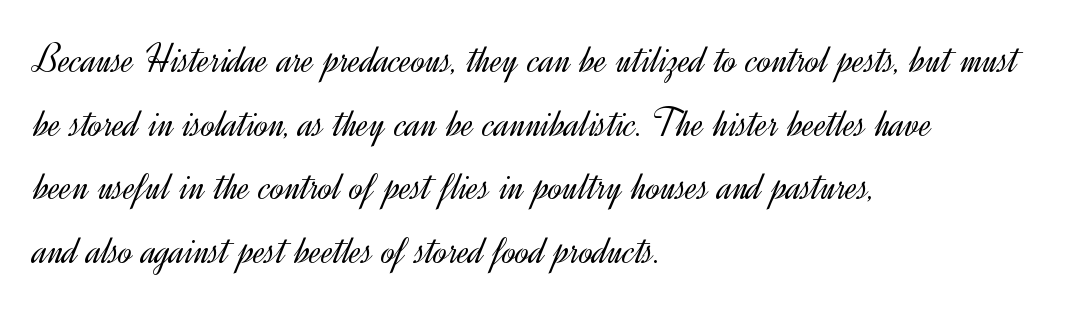
{"serif": "no", "bold": "no", "weight": "light", "width": "normal", "x_height": "small", "monospaced": "no", "underline": "no", "align": "left", "line_spacing": "normal", "line_spacing_ratio": 1.55, "letter_spacing": "normal", "letter_spacing_em": 0.0, "glyph_px": 41}
